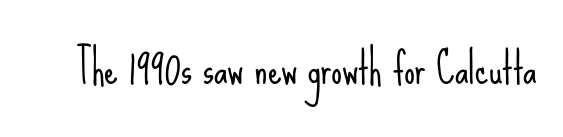
Q: Is the text bold? A: No.
Q: Is the text italic (slanted)? A: No, it is upright.
Q: Is the typeface a serif or a sans-serif typeface? A: Sans-serif.
Q: Is the text underlined? A: No.
Q: Is the spacing between letters normal or unusually wide? A: Normal.
Q: Width (condensed, normal, or wide)? A: Condensed.
Q: Stroke contrast? A: Low.
Q: x-height? A: Small.
Q: Monospaced? A: No.
